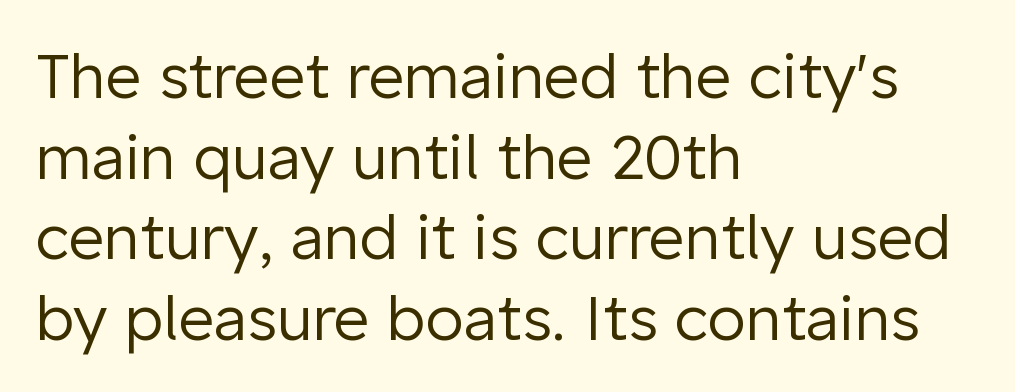
{"serif": "no", "italic": "no", "bold": "no", "weight": "regular", "width": "normal", "stroke_contrast": "low", "x_height": "medium", "monospaced": "no", "underline": "no", "align": "left", "line_spacing": "normal", "line_spacing_ratio": 1.3, "letter_spacing": "normal", "letter_spacing_em": 0.0, "glyph_px": 62}
